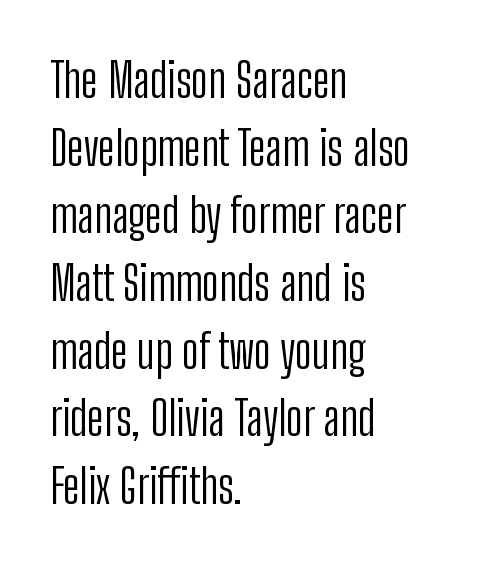
Q: Is the text bold? A: No.
Q: Is the text italic (slanted)? A: No, it is upright.
Q: Is the typeface a serif or a sans-serif typeface? A: Sans-serif.
Q: Is the text underlined? A: No.
Q: How is the paragraph aligned? A: Left-aligned.
Q: Is the spacing between letters normal or unusually wide? A: Normal.
Q: Is the spacing between lines tight, normal or loose? A: Normal.
Q: Width (condensed, normal, or wide)? A: Condensed.
Q: Stroke contrast? A: Low.
Q: x-height? A: Medium.
Q: Monospaced? A: No.
